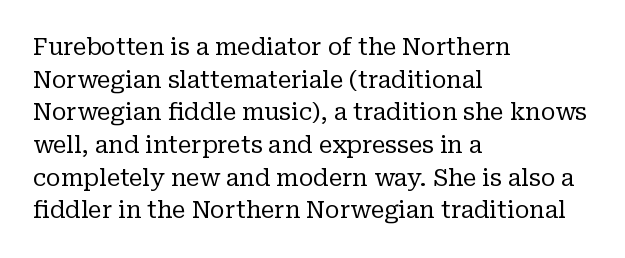
{"italic": "no", "bold": "no", "underline": "no", "align": "left", "line_spacing": "normal", "line_spacing_ratio": 1.42, "letter_spacing": "normal", "letter_spacing_em": 0.0, "glyph_px": 23}
